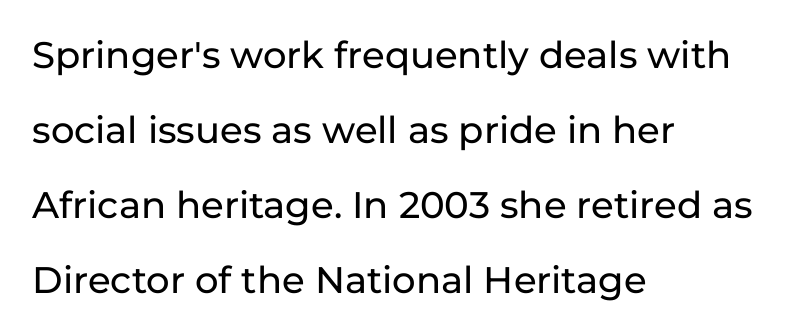
The image shows 37 px sans-serif type, upright; set left-aligned, loose line spacing (2.03x), normal letter spacing, not underlined; low stroke contrast and a medium x-height.
